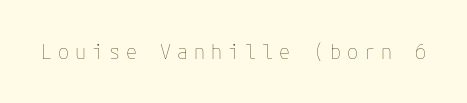
Q: Is the text bold? A: No.
Q: Is the text italic (slanted)? A: No, it is upright.
Q: Is the text underlined? A: No.
Q: Is the spacing between letters normal or unusually wide? A: Unusually wide.
